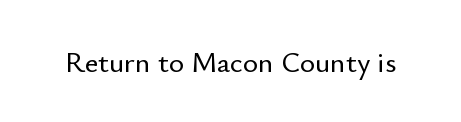
{"serif": "no", "italic": "no", "width": "normal", "stroke_contrast": "low", "x_height": "small", "monospaced": "no", "underline": "no", "letter_spacing": "normal", "letter_spacing_em": 0.0, "glyph_px": 29}
